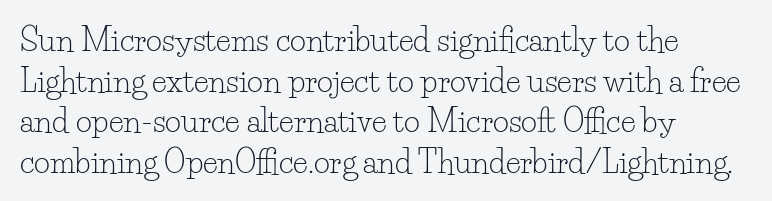
The image shows 31 px light serif type, upright; set left-aligned, normal line spacing (1.31x), normal letter spacing, not underlined; low stroke contrast and a small x-height.
